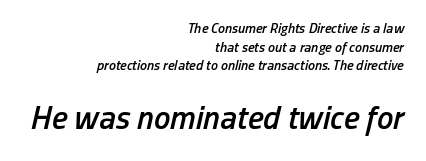
{"italic": "yes", "lean": "right", "slant_degrees": 13, "bold": "semi", "weight": "semibold", "width": "condensed", "stroke_contrast": "low", "x_height": "medium", "monospaced": "no", "underline": "no", "align": "right", "line_spacing": "normal", "line_spacing_ratio": 1.33, "letter_spacing": "normal", "letter_spacing_em": 0.0, "larger_block": "second", "size_ratio": 2.36, "glyph_px": 33}
